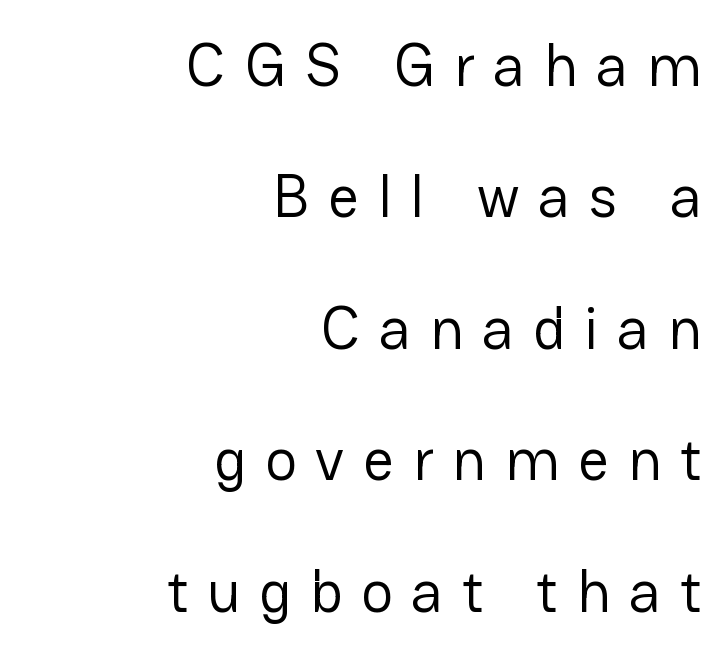
The image shows 60 px regular-weight sans-serif type, upright; set right-aligned, loose line spacing (2.19x), unusually wide letter spacing (+0.31 em), not underlined; low stroke contrast and a medium x-height.
